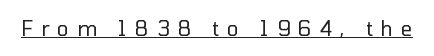
{"italic": "no", "bold": "no", "underline": "yes", "letter_spacing": "wide", "letter_spacing_em": 0.41, "glyph_px": 20}
